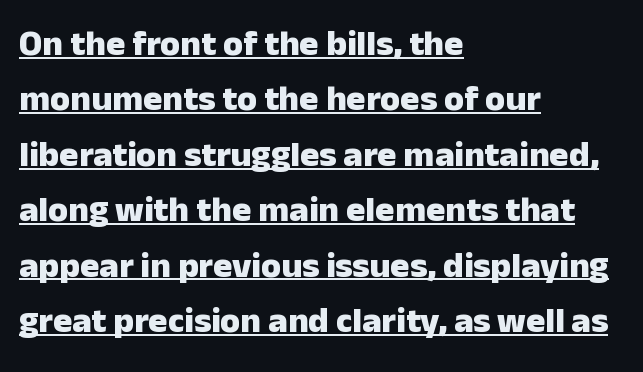
The image shows 36 px heavy sans-serif type, upright; set left-aligned, normal line spacing (1.54x), normal letter spacing, underlined; low stroke contrast and a medium x-height.
